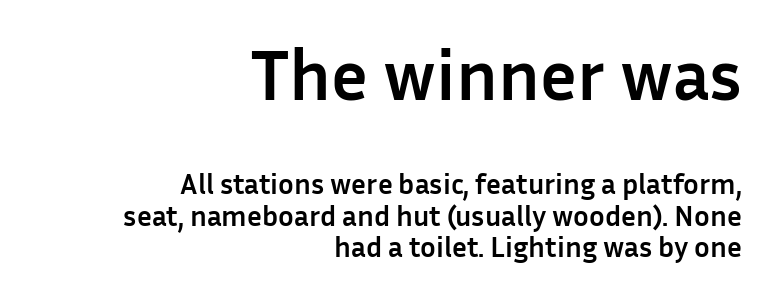
The image shows 72 px semibold sans-serif type, upright; set right-aligned, tight line spacing (1.09x), normal letter spacing, not underlined; the first (top) block is 2.48x larger; low stroke contrast and a medium x-height.
